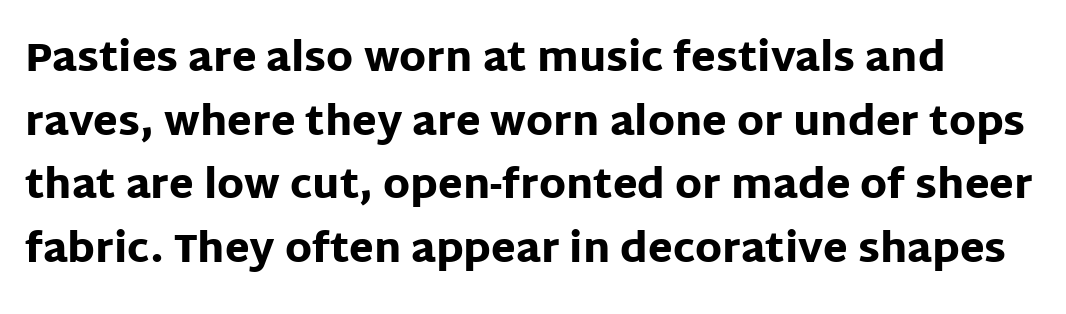
Baseline-to-baseline distance is the conventional proportion of letter height. The letters stand straight up with perfectly vertical stems. Weight: bold. Look at the bottom of the vertical strokes: they stop flat, with no serifs. Nobody touched the tracking dial on this one. Note the varied advance widths — an 'i' is clearly narrower than an 'm'.
